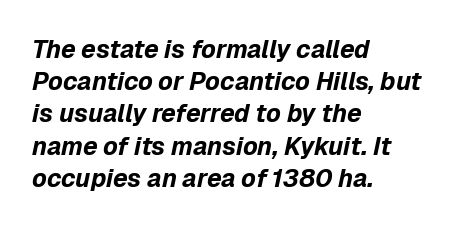
The image shows 25 px bold type, italic (leaning right); set left-aligned, normal line spacing (1.29x), normal letter spacing, not underlined.
